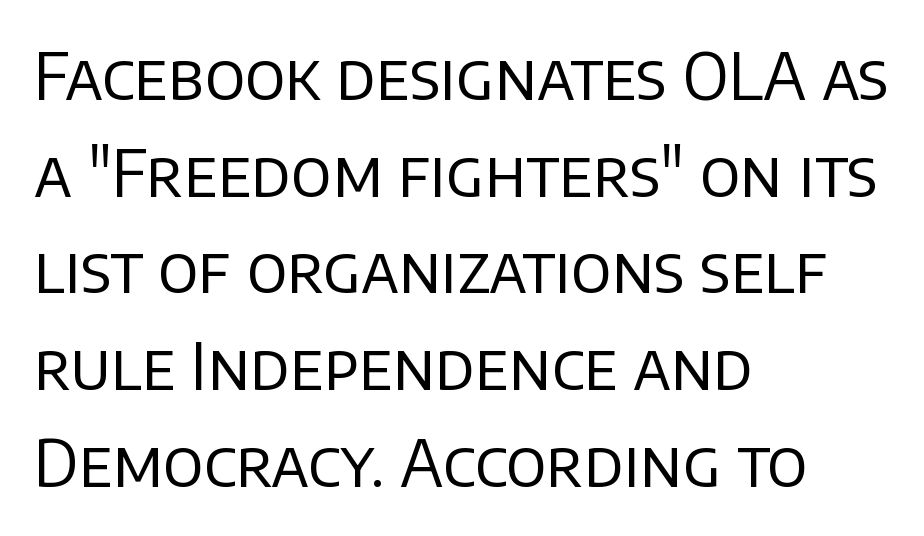
Weight: not bold — regular or lighter. Where is the straight margin? On the left. Notice how the stems are strictly vertical — no italics here. The zone under the glyphs is completely vacant. Tracking value appears to be zero — textbook default spacing.
